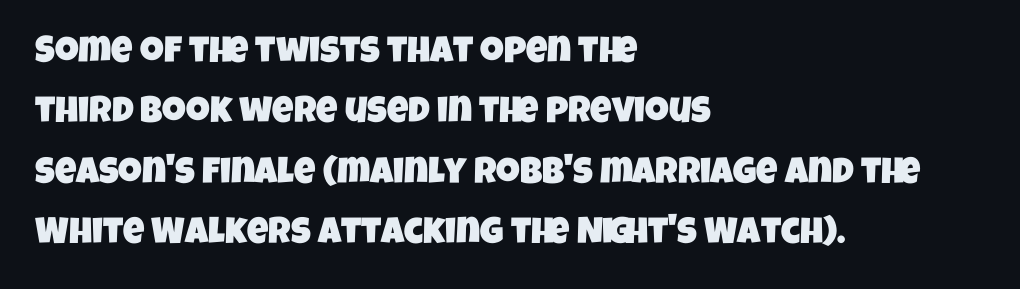
Q: Is the typeface a serif or a sans-serif typeface? A: Sans-serif.
Q: Is the text underlined? A: No.
Q: How is the paragraph aligned? A: Left-aligned.
Q: Is the spacing between letters normal or unusually wide? A: Normal.
Q: Is the spacing between lines tight, normal or loose? A: Normal.
Q: Width (condensed, normal, or wide)? A: Condensed.
Q: Stroke contrast? A: Low.
Q: x-height? A: Large.
Q: Monospaced? A: No.
